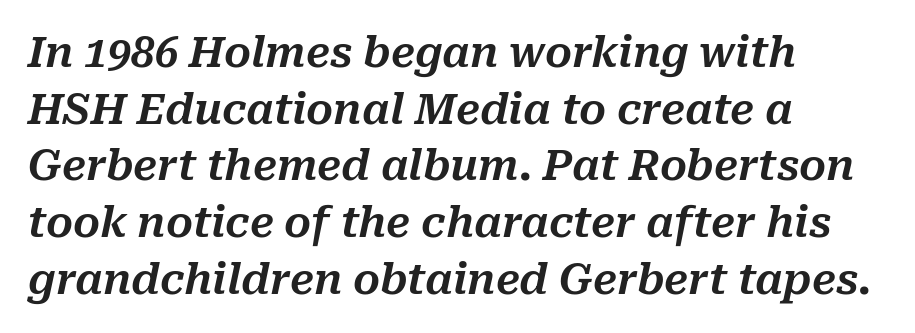
{"italic": "yes", "lean": "right", "slant_degrees": 10, "width": "normal", "stroke_contrast": "medium", "x_height": "medium", "monospaced": "no", "underline": "no", "align": "left", "line_spacing": "normal", "line_spacing_ratio": 1.35, "letter_spacing": "normal", "letter_spacing_em": 0.0, "glyph_px": 42}
